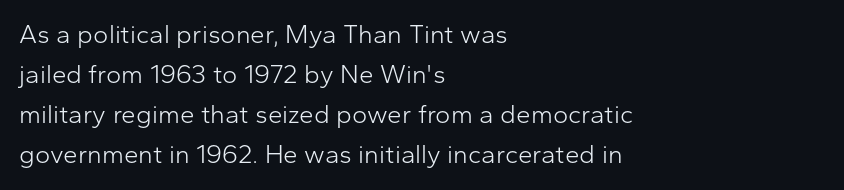
Q: Is the text bold? A: No.
Q: Is the text italic (slanted)? A: No, it is upright.
Q: Is the text underlined? A: No.
Q: How is the paragraph aligned? A: Left-aligned.
Q: Is the spacing between letters normal or unusually wide? A: Normal.
Q: Is the spacing between lines tight, normal or loose? A: Normal.
